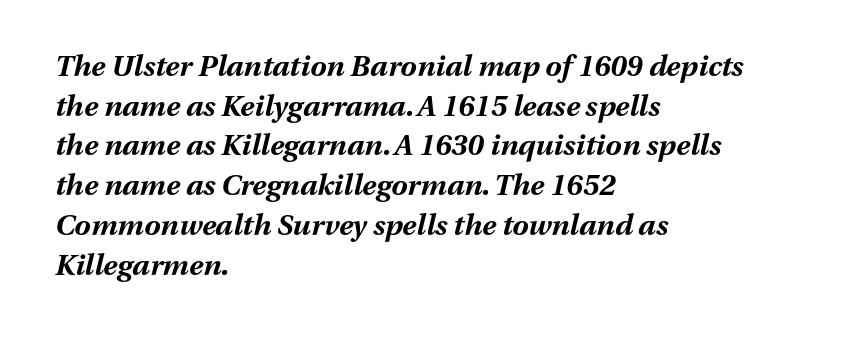
Q: Is the text bold? A: Yes.
Q: Is the text italic (slanted)? A: Yes, it leans right by about 13 degrees.
Q: Is the text underlined? A: No.
Q: How is the paragraph aligned? A: Left-aligned.
Q: Is the spacing between letters normal or unusually wide? A: Normal.
Q: Is the spacing between lines tight, normal or loose? A: Normal.
Q: Width (condensed, normal, or wide)? A: Normal.
Q: Stroke contrast? A: Medium.
Q: x-height? A: Medium.
Q: Monospaced? A: No.
